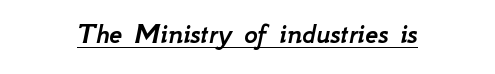
The image shows 29 px text type, italic (leaning right); set normal letter spacing, underlined; low stroke contrast and a small x-height.
